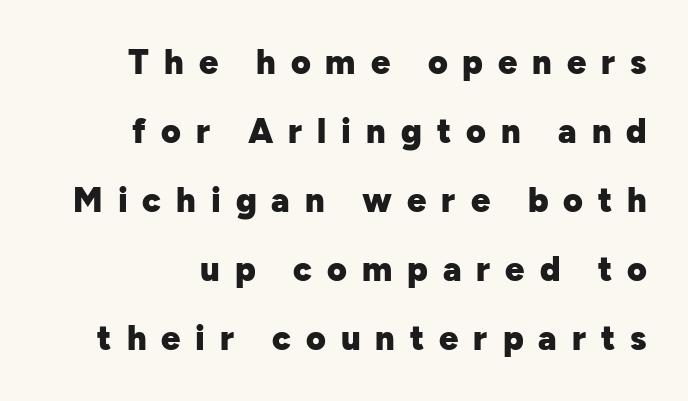
The type is letterspaced generously, with wide tracking. These lines are rendered in a variable-pitch font. The text was rendered using a sans face with plain stroke endings. Horizontally, the lines are justified to the trailing edge only. These words are printed bold, with thick strokes throughout. Each new line begins a long way beneath the previous one.
